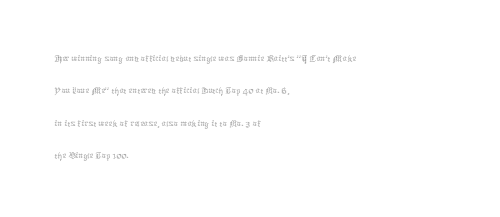
Q: Is the text bold? A: No.
Q: Is the text italic (slanted)? A: No, it is upright.
Q: Is the text underlined? A: No.
Q: How is the paragraph aligned? A: Left-aligned.
Q: Is the spacing between letters normal or unusually wide? A: Normal.
Q: Is the spacing between lines tight, normal or loose? A: Normal.
